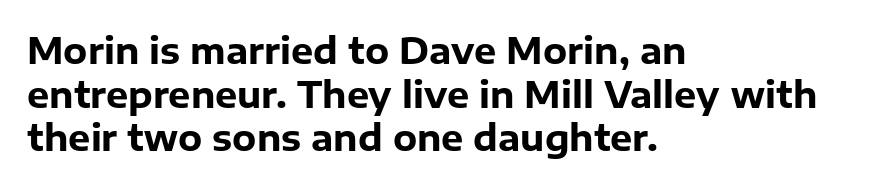
{"serif": "no", "italic": "no", "bold": "yes", "weight": "heavy", "width": "normal", "stroke_contrast": "low", "x_height": "medium", "monospaced": "no", "underline": "no", "align": "left", "line_spacing": "normal", "line_spacing_ratio": 1.25, "letter_spacing": "normal", "letter_spacing_em": 0.0, "glyph_px": 35}
